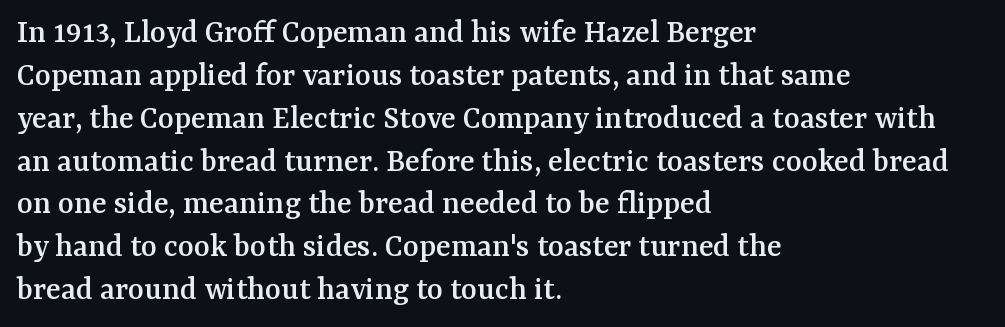
Q: Is the text italic (slanted)? A: No, it is upright.
Q: Is the typeface a serif or a sans-serif typeface? A: Serif.
Q: Is the text underlined? A: No.
Q: How is the paragraph aligned? A: Left-aligned.
Q: Is the spacing between letters normal or unusually wide? A: Normal.
Q: Is the spacing between lines tight, normal or loose? A: Normal.
Q: Width (condensed, normal, or wide)? A: Normal.
Q: Stroke contrast? A: Medium.
Q: x-height? A: Medium.
Q: Monospaced? A: No.
